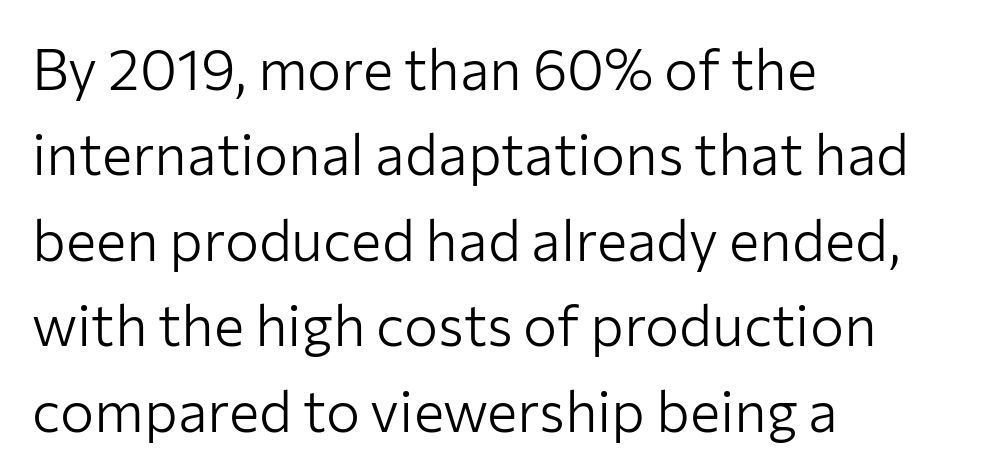
{"serif": "no", "italic": "no", "bold": "no", "weight": "light", "width": "normal", "stroke_contrast": "low", "x_height": "medium", "monospaced": "no", "underline": "no", "align": "left", "line_spacing": "normal", "line_spacing_ratio": 1.5, "letter_spacing": "normal", "letter_spacing_em": 0.0, "glyph_px": 57}
